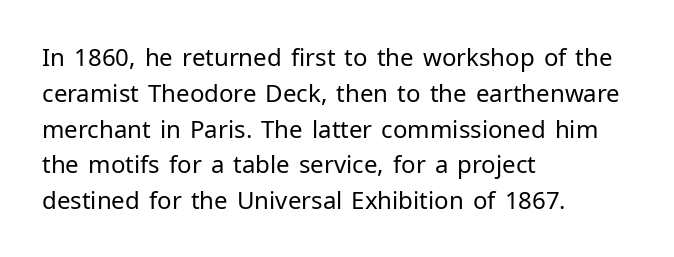
{"italic": "no", "bold": "no", "underline": "no", "align": "left", "line_spacing": "normal", "line_spacing_ratio": 1.49, "letter_spacing": "normal", "letter_spacing_em": 0.0, "glyph_px": 24}
